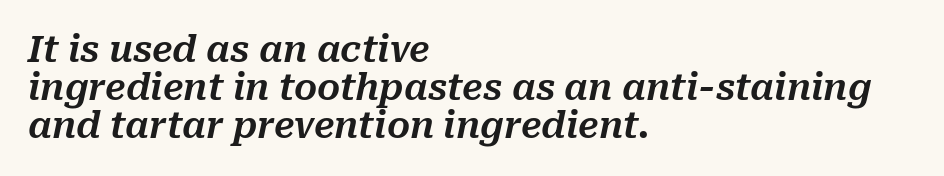
The whole block is typeset with a tilt. This sample trades vertical openness for compactness between lines. Each letter keeps its own natural width here, so spacing adapts to shape. This rendering leaves character spacing at its baseline value. The text block is weighted toward the left margin, trailing off unevenly rightward. Nobody drew a line under any word here.
